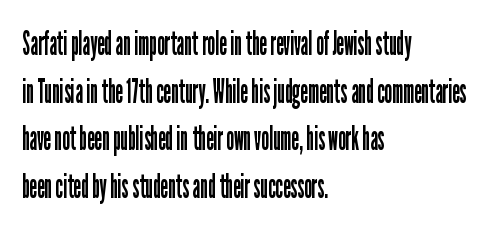
The image shows 34 px regular-weight, condensed sans-serif type, upright; set left-aligned, normal line spacing (1.4x), normal letter spacing, not underlined; low stroke contrast and a medium x-height.
